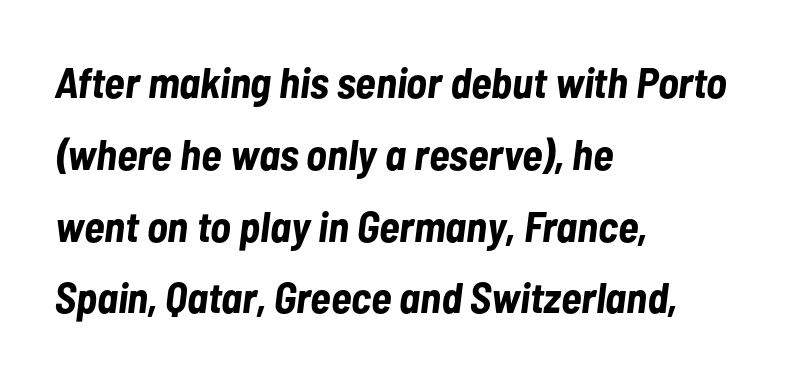
Q: Is the text bold? A: Yes.
Q: Is the text italic (slanted)? A: Yes, it leans right by about 7 degrees.
Q: Is the text underlined? A: No.
Q: How is the paragraph aligned? A: Left-aligned.
Q: Is the spacing between letters normal or unusually wide? A: Normal.
Q: Is the spacing between lines tight, normal or loose? A: Normal.
Q: Width (condensed, normal, or wide)? A: Condensed.
Q: Stroke contrast? A: Low.
Q: x-height? A: Medium.
Q: Monospaced? A: No.
